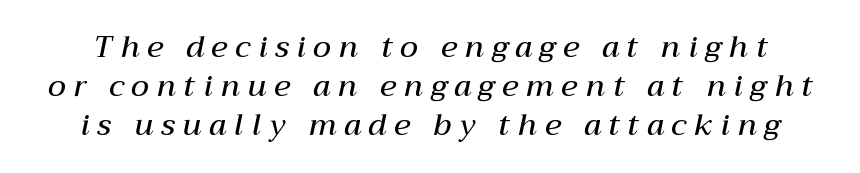
Here the designer chose a conventional face with non-uniform glyph widths. Letter spacing: wide. Has an underline been added? It has not. In terms of leading, this rendering sits right in the middle. The passage shown leans; its letterforms are oblique. The font is running at a semibold setting, under full bold.
